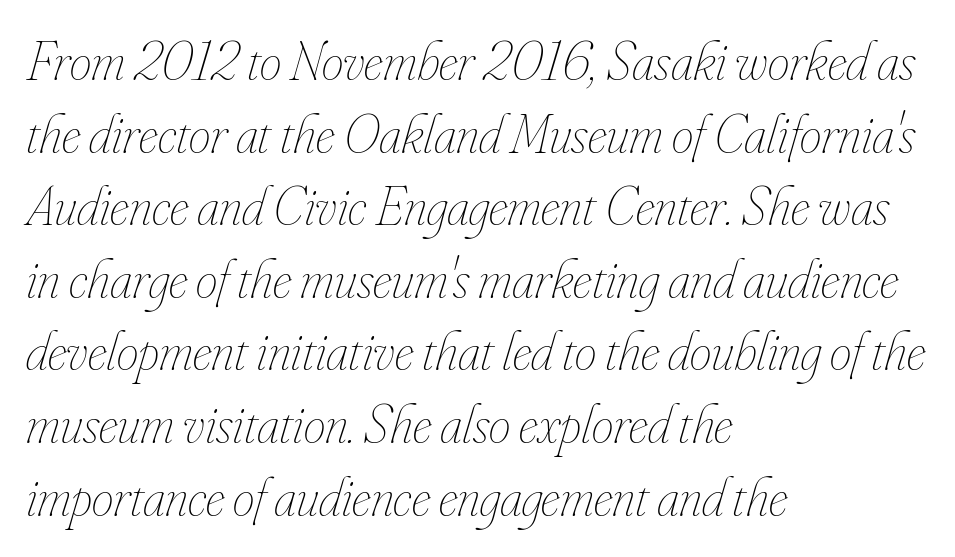
The image shows 55 px thin, condensed type, italic (leaning right); set left-aligned, normal line spacing (1.32x), normal letter spacing, not underlined; low stroke contrast and a small x-height.
